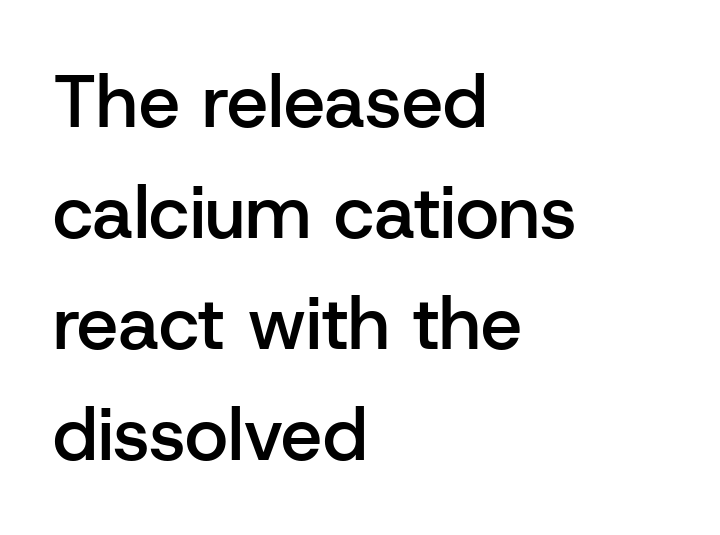
Q: Is the text bold? A: Semi-bold.
Q: Is the text italic (slanted)? A: No, it is upright.
Q: Is the typeface a serif or a sans-serif typeface? A: Sans-serif.
Q: Is the text underlined? A: No.
Q: How is the paragraph aligned? A: Left-aligned.
Q: Is the spacing between letters normal or unusually wide? A: Normal.
Q: Is the spacing between lines tight, normal or loose? A: Normal.
Q: Width (condensed, normal, or wide)? A: Normal.
Q: Stroke contrast? A: Low.
Q: x-height? A: Medium.
Q: Monospaced? A: No.
